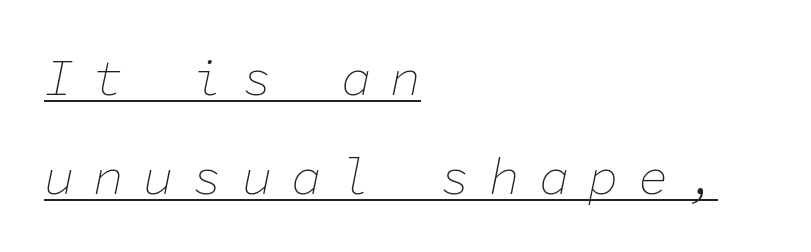
{"italic": "yes", "lean": "right", "slant_degrees": 11, "bold": "no", "weight": "thin", "width": "normal", "stroke_contrast": "low", "x_height": "medium", "monospaced": "yes", "underline": "yes", "align": "left", "line_spacing": "loose", "line_spacing_ratio": 1.94, "letter_spacing": "wide", "letter_spacing_em": 0.37, "glyph_px": 51}
